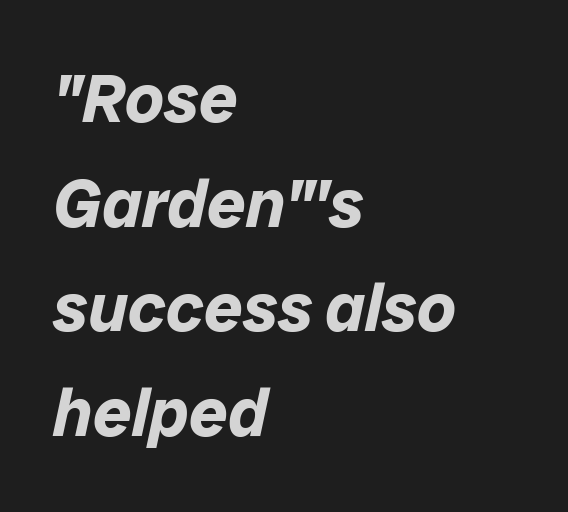
{"italic": "yes", "lean": "right", "slant_degrees": 12, "bold": "yes", "weight": "bold", "width": "normal", "stroke_contrast": "low", "x_height": "medium", "monospaced": "no", "underline": "no", "align": "left", "line_spacing": "normal", "line_spacing_ratio": 1.54, "letter_spacing": "normal", "letter_spacing_em": 0.0, "glyph_px": 68}
